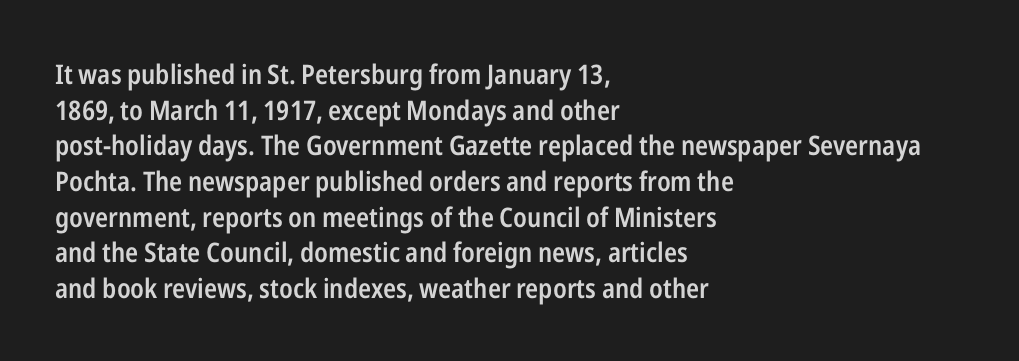
Q: Is the text bold? A: Semi-bold.
Q: Is the text italic (slanted)? A: No, it is upright.
Q: Is the text underlined? A: No.
Q: How is the paragraph aligned? A: Left-aligned.
Q: Is the spacing between letters normal or unusually wide? A: Normal.
Q: Is the spacing between lines tight, normal or loose? A: Normal.
